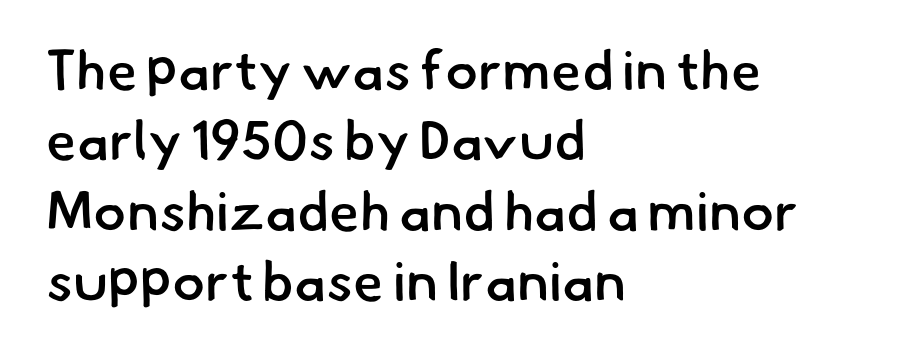
Leftover space on each line is placed entirely after the last word. The glyphs are unaccompanied by any horizontal stroke below them. Quick note: interline space is typical. The face used here is a semibold: visibly heavier than regular, lighter than bold. The rendering uses natural spacing where letterforms have individual widths.
